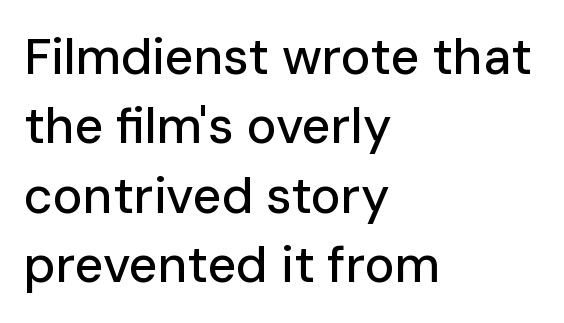
The image shows 50 px sans-serif type, upright; set left-aligned, normal line spacing (1.39x), normal letter spacing, not underlined; low stroke contrast and a medium x-height.
